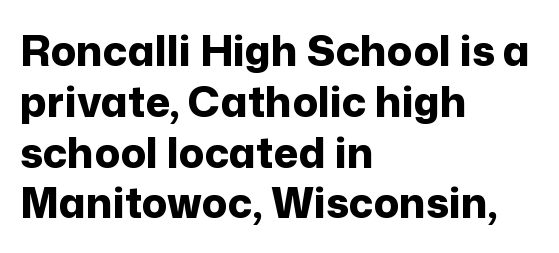
Glance below the letters and you will spot only blank space. Examine the stroke ends and you'll find no serifs. As a designer I'd log this as weight 700, bold. Unlike italic type, these characters show no tilt at all.
